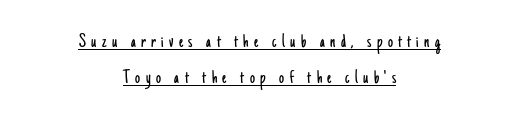
{"italic": "no", "bold": "no", "underline": "yes", "align": "center", "line_spacing_ratio": 1.82, "letter_spacing": "wide", "letter_spacing_em": 0.27, "glyph_px": 20}
